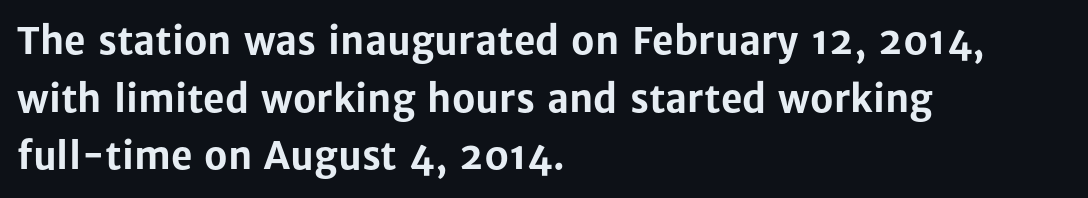
Horizontal alignment here is leftward, the default for most running prose. Posture: vertical. These lines are composed in type without serifs. A normal amount of white space separates one row of letters from the next. The tracking reads as untouched default to a designer's eye. Anything drawn beneath the words? Only blank space.
